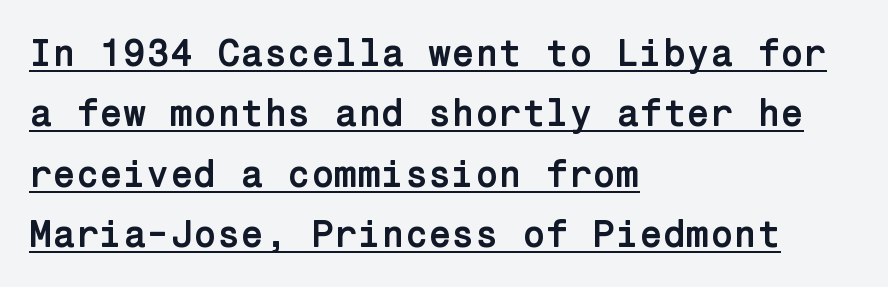
{"serif": "no", "italic": "no", "bold": "yes", "weight": "semibold", "width": "normal", "stroke_contrast": "low", "x_height": "medium", "underline": "yes", "align": "left", "line_spacing": "normal", "line_spacing_ratio": 1.59, "letter_spacing": "normal", "letter_spacing_em": 0.0, "glyph_px": 38}
